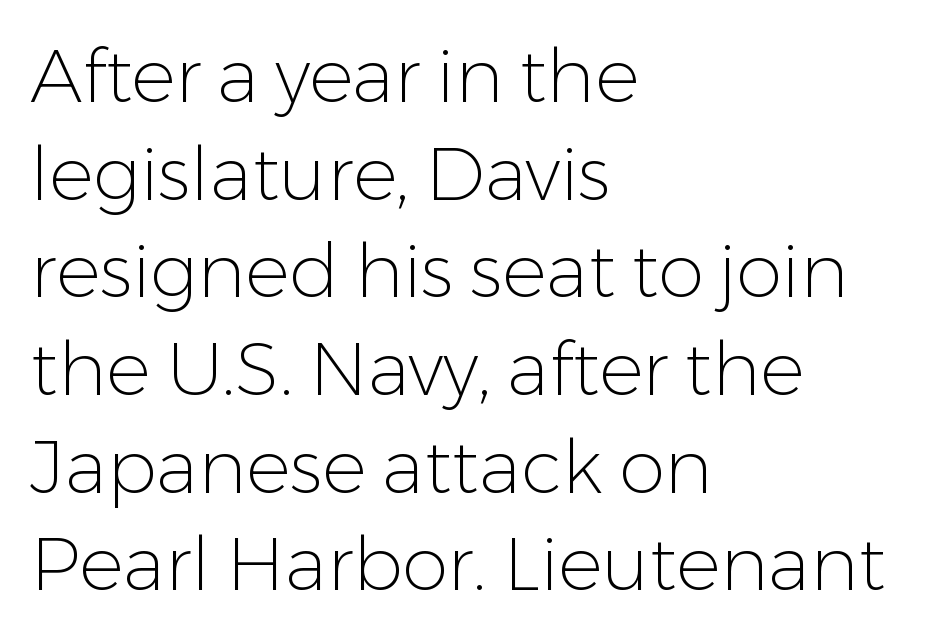
Q: Is the text bold? A: No.
Q: Is the text italic (slanted)? A: No, it is upright.
Q: Is the typeface a serif or a sans-serif typeface? A: Sans-serif.
Q: Is the text underlined? A: No.
Q: How is the paragraph aligned? A: Left-aligned.
Q: Is the spacing between letters normal or unusually wide? A: Normal.
Q: Is the spacing between lines tight, normal or loose? A: Normal.
Q: Width (condensed, normal, or wide)? A: Normal.
Q: Stroke contrast? A: Low.
Q: x-height? A: Medium.
Q: Monospaced? A: No.
